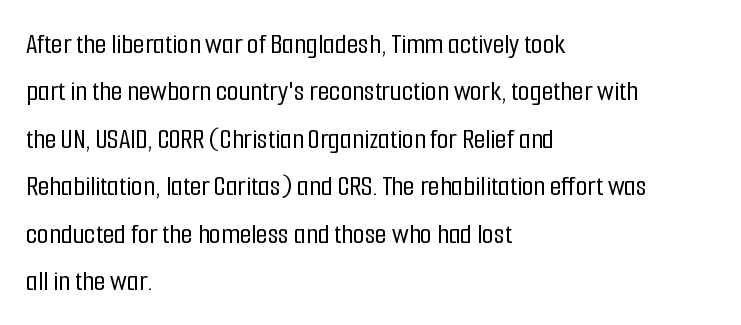
Q: Is the text italic (slanted)? A: No, it is upright.
Q: Is the typeface a serif or a sans-serif typeface? A: Sans-serif.
Q: Is the text underlined? A: No.
Q: How is the paragraph aligned? A: Left-aligned.
Q: Is the spacing between letters normal or unusually wide? A: Normal.
Q: Is the spacing between lines tight, normal or loose? A: Normal.
Q: Width (condensed, normal, or wide)? A: Condensed.
Q: Stroke contrast? A: Low.
Q: x-height? A: Medium.
Q: Monospaced? A: No.
